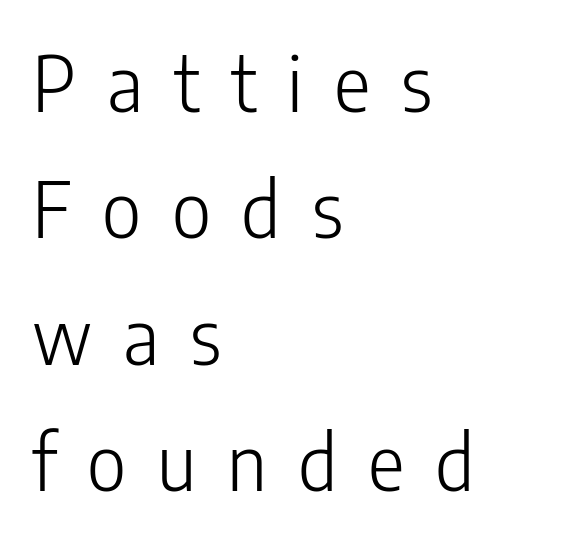
Reading down the block, your eye returns to a fixed left position each line. The line-height multiplier appears to be the usual default. Does the lettering tilt? It doesn't — this is upright. Check where the strokes stop: nothing finishes them off — pure sans. A light-to-regular cut is what we see here.
